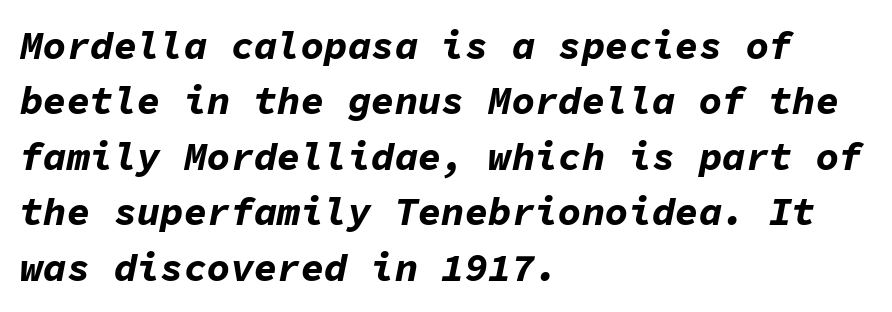
{"italic": "yes", "lean": "right", "slant_degrees": 11, "bold": "yes", "weight": "bold", "width": "normal", "stroke_contrast": "low", "x_height": "medium", "monospaced": "yes", "underline": "no", "align": "left", "line_spacing": "normal", "line_spacing_ratio": 1.42, "letter_spacing": "normal", "letter_spacing_em": 0.0, "glyph_px": 39}
